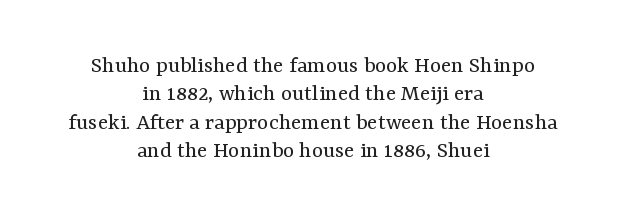
{"italic": "no", "bold": "no", "underline": "no", "align": "center", "line_spacing_ratio": 1.18, "letter_spacing": "normal", "letter_spacing_em": 0.0, "glyph_px": 24}
